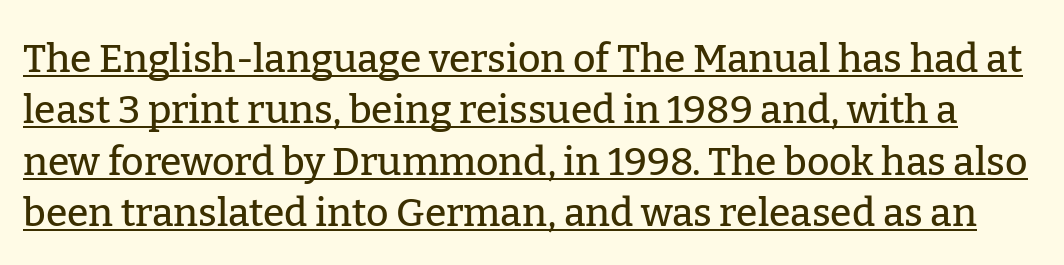
{"serif": "yes", "italic": "no", "width": "normal", "stroke_contrast": "low", "x_height": "medium", "monospaced": "no", "underline": "yes", "line_spacing": "normal", "line_spacing_ratio": 1.32, "letter_spacing": "normal", "letter_spacing_em": 0.0, "glyph_px": 39}
